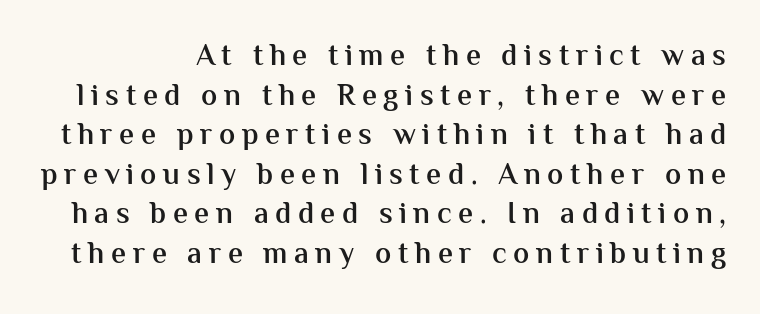
The image shows 30 px semibold sans-serif type, upright; set normal line spacing (1.32x), unusually wide letter spacing (+0.22 em), not underlined; medium stroke contrast and a medium x-height.
